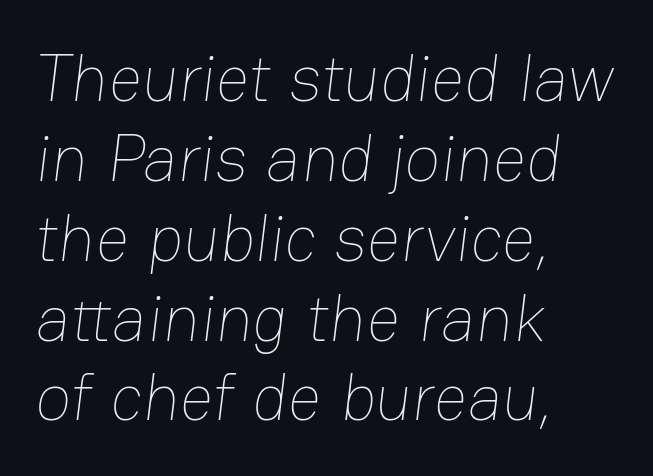
Q: Is the text bold? A: No.
Q: Is the text underlined? A: No.
Q: How is the paragraph aligned? A: Left-aligned.
Q: Is the spacing between letters normal or unusually wide? A: Normal.
Q: Width (condensed, normal, or wide)? A: Normal.
Q: Stroke contrast? A: Low.
Q: x-height? A: Medium.
Q: Monospaced? A: No.
